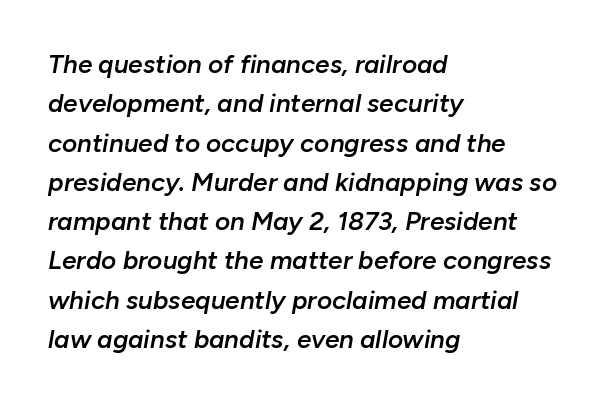
The image shows 26 px text type, italic (leaning right); set left-aligned, normal line spacing (1.51x), normal letter spacing, not underlined.
